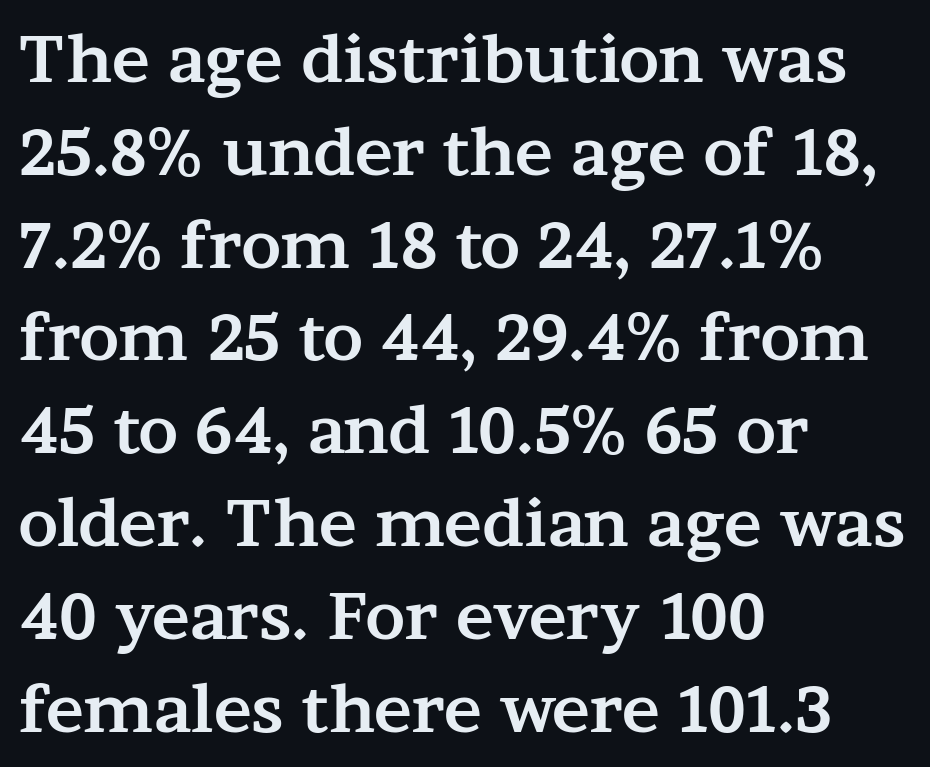
The image shows 64 px bold, wide serif type, upright; set left-aligned, normal line spacing (1.45x), normal letter spacing, not underlined; medium stroke contrast and a medium x-height.
